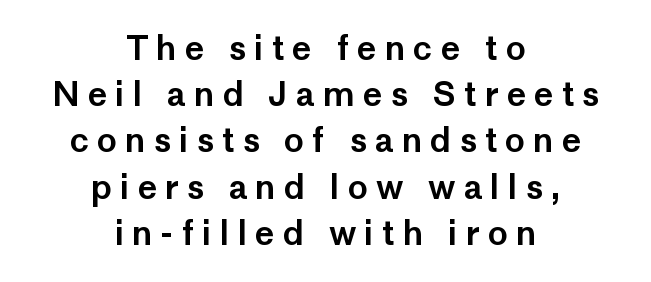
Q: Is the text italic (slanted)? A: No, it is upright.
Q: Is the typeface a serif or a sans-serif typeface? A: Sans-serif.
Q: Is the text underlined? A: No.
Q: How is the paragraph aligned? A: Centered.
Q: Is the spacing between letters normal or unusually wide? A: Unusually wide.
Q: Is the spacing between lines tight, normal or loose? A: Normal.
Q: Width (condensed, normal, or wide)? A: Normal.
Q: Stroke contrast? A: Low.
Q: x-height? A: Medium.
Q: Monospaced? A: No.
